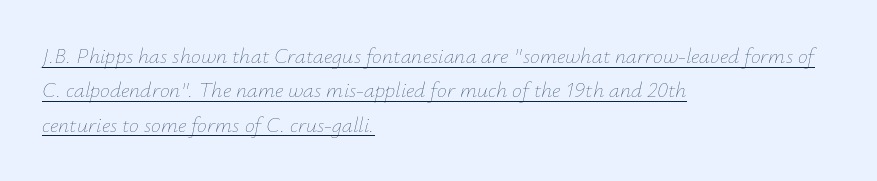
Q: Is the text bold? A: No.
Q: Is the text italic (slanted)? A: Yes, it leans right by about 12 degrees.
Q: Is the text underlined? A: Yes.
Q: How is the paragraph aligned? A: Left-aligned.
Q: Is the spacing between letters normal or unusually wide? A: Normal.
Q: Is the spacing between lines tight, normal or loose? A: Normal.
